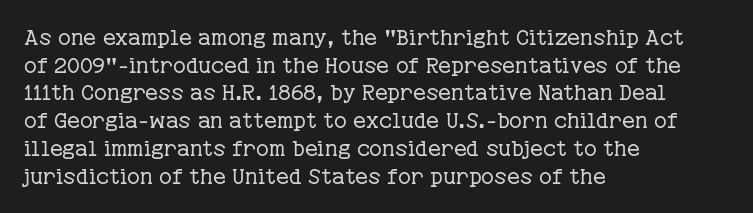
Q: Is the text bold? A: No.
Q: Is the text italic (slanted)? A: No, it is upright.
Q: Is the text underlined? A: No.
Q: How is the paragraph aligned? A: Left-aligned.
Q: Is the spacing between letters normal or unusually wide? A: Normal.
Q: Is the spacing between lines tight, normal or loose? A: Normal.
